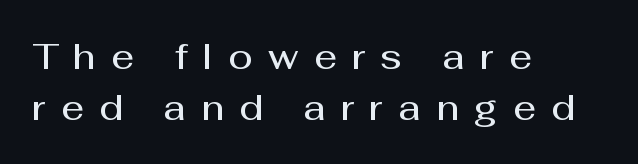
{"serif": "no", "italic": "no", "bold": "semi", "weight": "semibold", "width": "normal", "stroke_contrast": "medium", "x_height": "medium", "monospaced": "no", "underline": "no", "align": "left", "line_spacing": "normal", "line_spacing_ratio": 1.43, "letter_spacing": "wide", "letter_spacing_em": 0.42, "glyph_px": 36}
